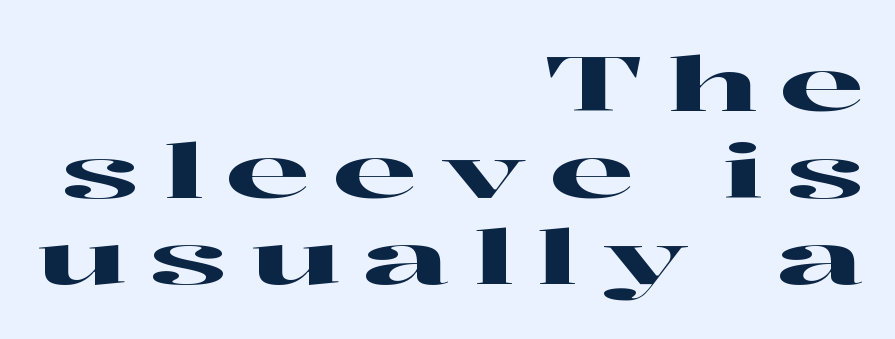
The type family on display is of the serif kind. Rows of type sit shoulder to shoulder in the vertical direction. Glyph-to-glyph distance is far greater than everyday printed text. Reading down the block, your eye finds every line finishing at a fixed right position. The face used here is proportionally spaced, like ordinary book or web type. Posture: straight, roman, zero tilt.
